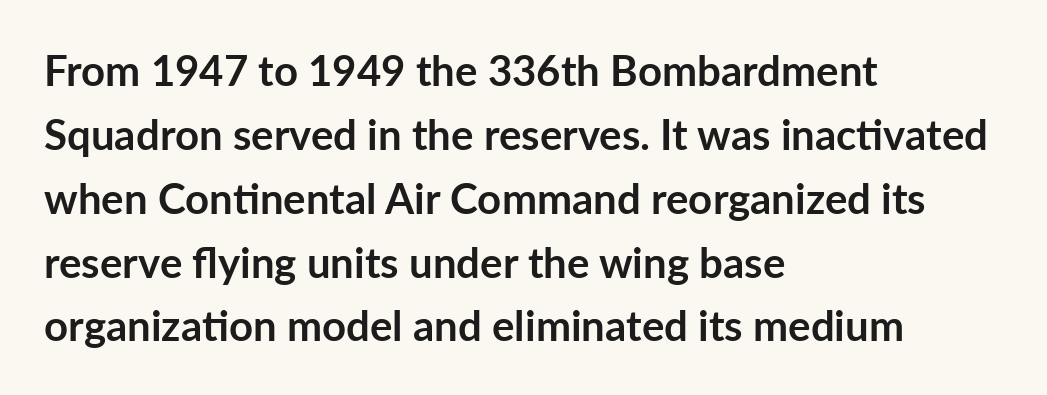
The image shows 42 px semibold sans-serif type, upright; set left-aligned, normal line spacing (1.52x), normal letter spacing, not underlined; low stroke contrast and a medium x-height.
